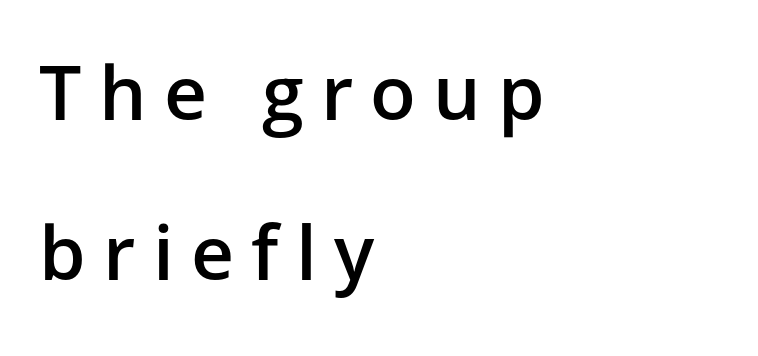
Q: Is the text bold? A: Semi-bold.
Q: Is the text italic (slanted)? A: No, it is upright.
Q: Is the typeface a serif or a sans-serif typeface? A: Sans-serif.
Q: Is the text underlined? A: No.
Q: How is the paragraph aligned? A: Left-aligned.
Q: Is the spacing between letters normal or unusually wide? A: Unusually wide.
Q: Is the spacing between lines tight, normal or loose? A: Loose.
Q: Width (condensed, normal, or wide)? A: Normal.
Q: Stroke contrast? A: Low.
Q: x-height? A: Medium.
Q: Monospaced? A: No.
